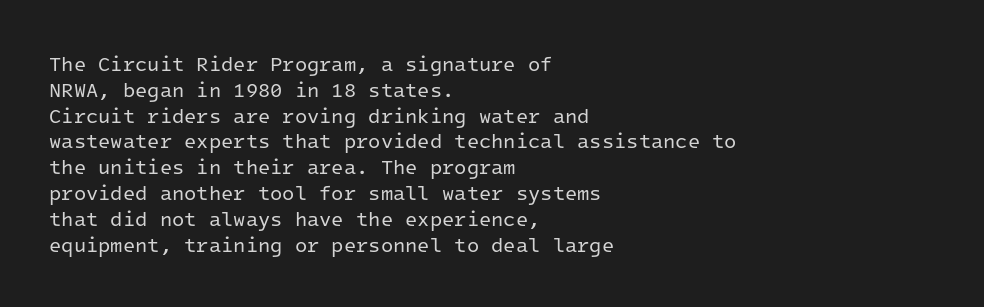
The image shows 20 px text type, upright; set left-aligned, normal line spacing (1.29x), normal letter spacing, not underlined.
